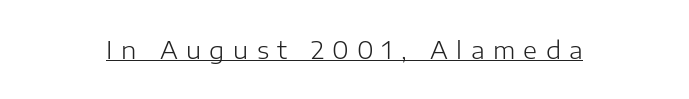
Q: Is the text bold? A: No.
Q: Is the text italic (slanted)? A: No, it is upright.
Q: Is the text underlined? A: Yes.
Q: Is the spacing between letters normal or unusually wide? A: Unusually wide.
